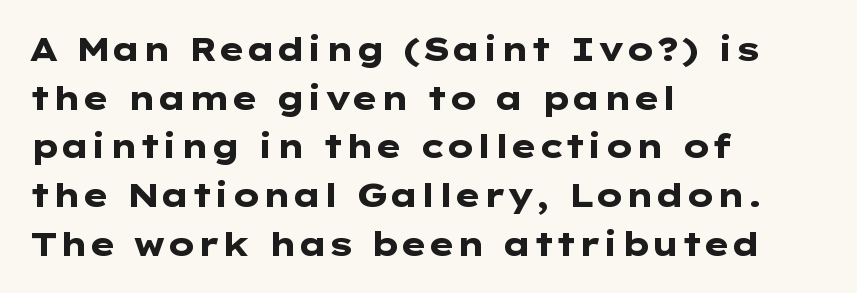
The image shows 32 px heavy, wide sans-serif type, upright; set left-aligned, normal line spacing (1.52x), normal letter spacing, not underlined; low stroke contrast and a medium x-height.
